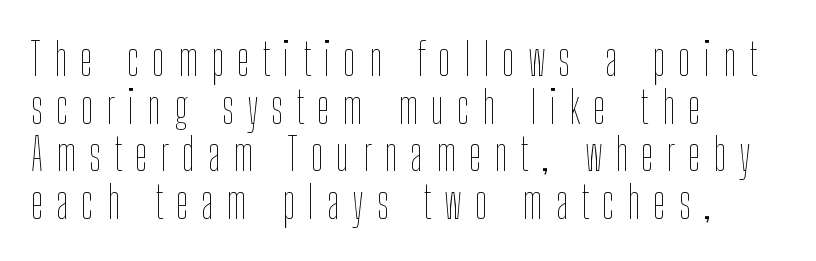
In terms of leading, this rendering errs on the cramped side. Between one letter and the next there's a generous, obvious gap. Italic: no, the glyphs are upright roman. The passage shown is not bold in any degree.
